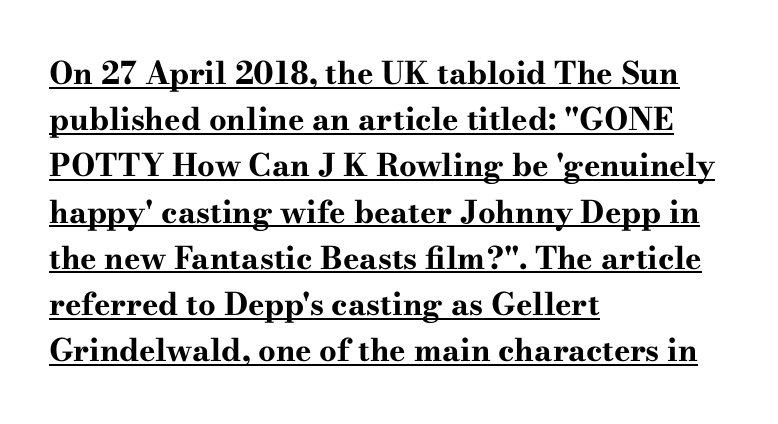
{"serif": "yes", "italic": "no", "bold": "yes", "weight": "bold", "width": "wide", "stroke_contrast": "high", "x_height": "small", "monospaced": "no", "underline": "yes", "align": "left", "line_spacing": "normal", "line_spacing_ratio": 1.49, "letter_spacing": "normal", "letter_spacing_em": 0.0, "glyph_px": 31}
